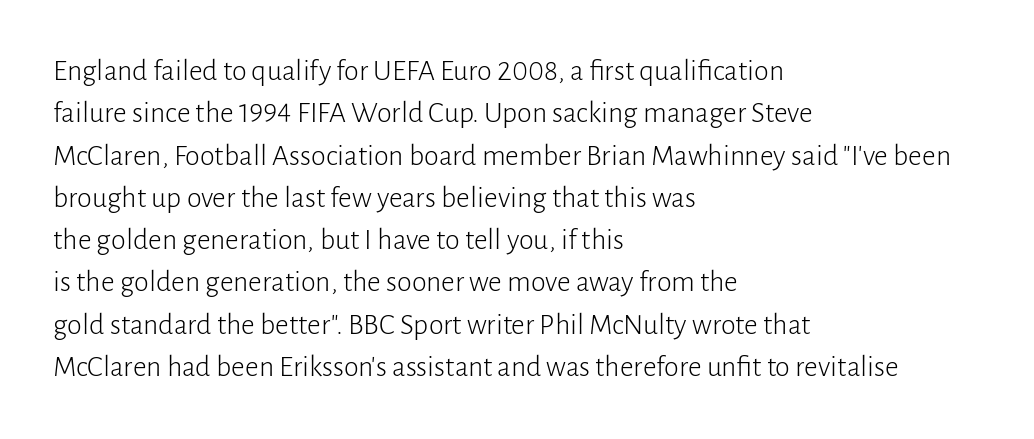
Q: Is the text bold? A: No.
Q: Is the text italic (slanted)? A: No, it is upright.
Q: Is the typeface a serif or a sans-serif typeface? A: Sans-serif.
Q: Is the text underlined? A: No.
Q: How is the paragraph aligned? A: Left-aligned.
Q: Is the spacing between letters normal or unusually wide? A: Normal.
Q: Is the spacing between lines tight, normal or loose? A: Normal.
Q: Width (condensed, normal, or wide)? A: Normal.
Q: Stroke contrast? A: Low.
Q: x-height? A: Medium.
Q: Monospaced? A: No.
